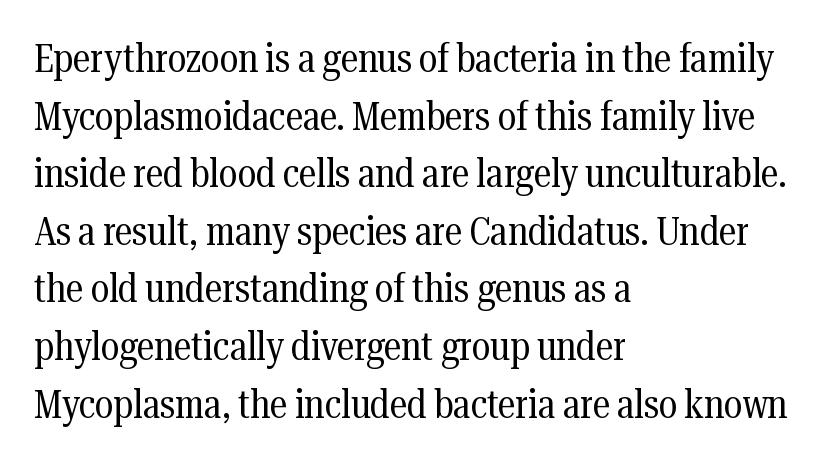
The image shows 40 px regular-weight, condensed serif type, upright; set left-aligned, normal line spacing (1.44x), normal letter spacing, not underlined; medium stroke contrast and a medium x-height.
